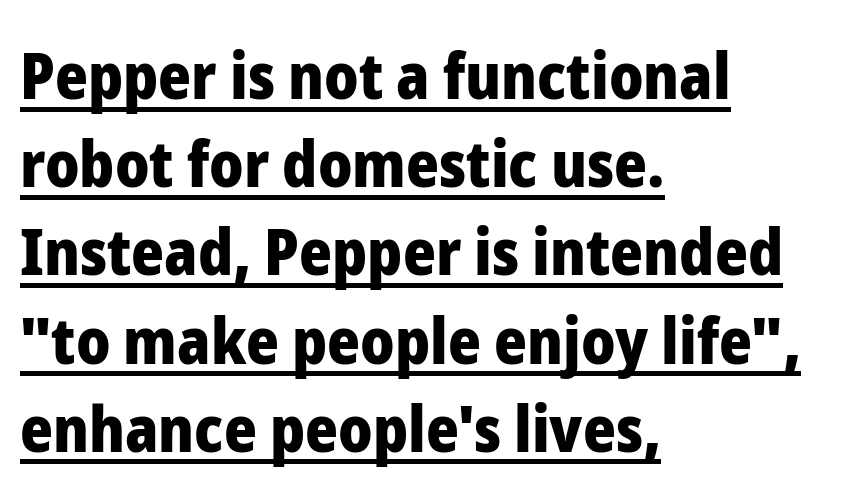
The image shows 63 px heavy sans-serif type, upright; set left-aligned, normal line spacing (1.4x), normal letter spacing, underlined; low stroke contrast and a medium x-height.
